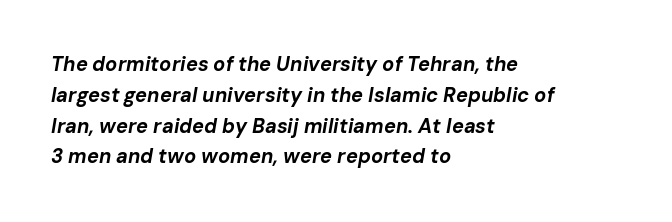
{"italic": "yes", "lean": "right", "slant_degrees": 10, "bold": "yes", "underline": "no", "align": "left", "line_spacing": "normal", "line_spacing_ratio": 1.54, "letter_spacing": "normal", "letter_spacing_em": 0.0, "glyph_px": 20}
